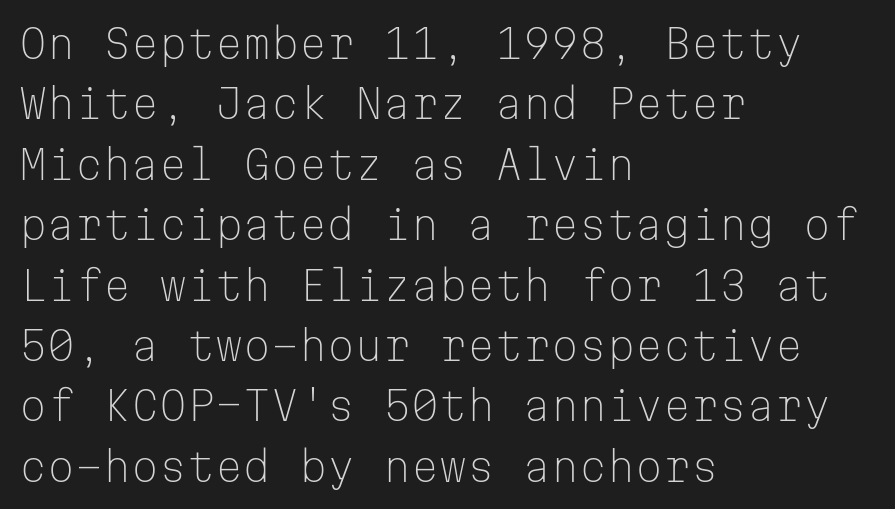
{"serif": "no", "italic": "no", "bold": "no", "weight": "light", "width": "normal", "stroke_contrast": "low", "x_height": "medium", "monospaced": "yes", "underline": "no", "align": "left", "line_spacing": "normal", "line_spacing_ratio": 1.51, "letter_spacing": "normal", "letter_spacing_em": 0.0, "glyph_px": 40}
